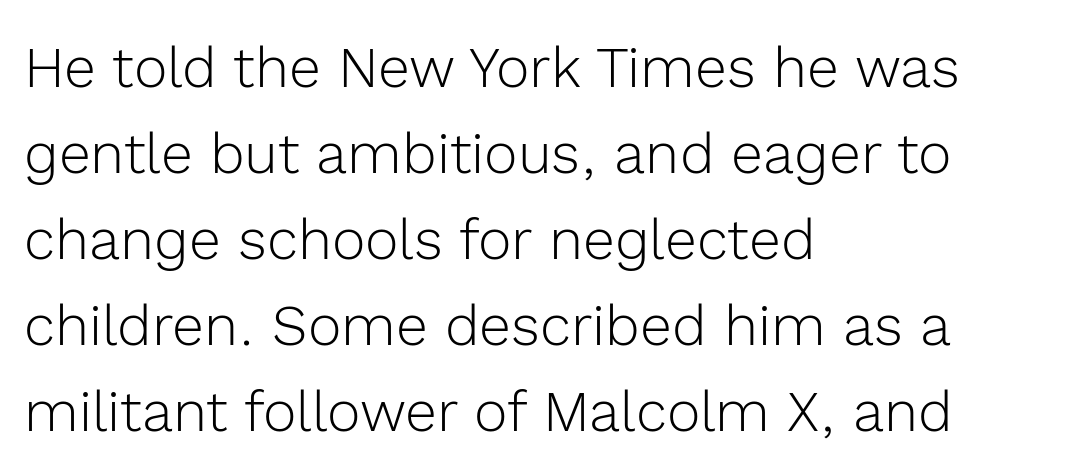
Q: Is the text bold? A: No.
Q: Is the text italic (slanted)? A: No, it is upright.
Q: Is the typeface a serif or a sans-serif typeface? A: Sans-serif.
Q: Is the text underlined? A: No.
Q: How is the paragraph aligned? A: Left-aligned.
Q: Is the spacing between letters normal or unusually wide? A: Normal.
Q: Is the spacing between lines tight, normal or loose? A: Normal.
Q: Width (condensed, normal, or wide)? A: Normal.
Q: x-height? A: Medium.
Q: Monospaced? A: No.
